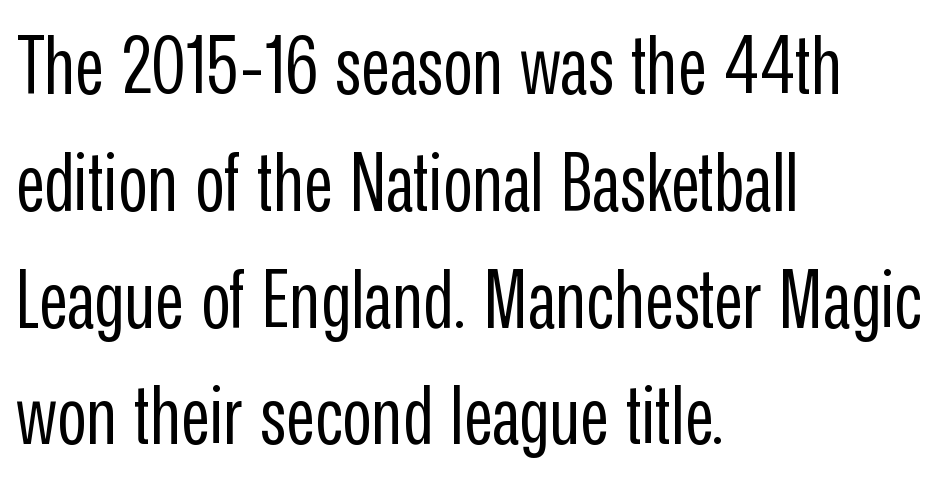
{"serif": "no", "italic": "no", "bold": "no", "weight": "regular", "width": "condensed", "stroke_contrast": "low", "x_height": "medium", "monospaced": "no", "underline": "no", "align": "left", "line_spacing": "normal", "line_spacing_ratio": 1.46, "letter_spacing": "normal", "letter_spacing_em": 0.0, "glyph_px": 80}
